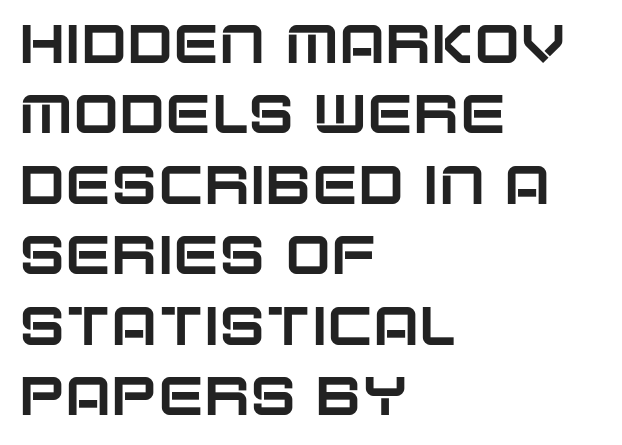
Q: Is the text italic (slanted)? A: No, it is upright.
Q: Is the typeface a serif or a sans-serif typeface? A: Sans-serif.
Q: Is the text underlined? A: No.
Q: How is the paragraph aligned? A: Left-aligned.
Q: Is the spacing between letters normal or unusually wide? A: Normal.
Q: Is the spacing between lines tight, normal or loose? A: Normal.
Q: Width (condensed, normal, or wide)? A: Normal.
Q: Stroke contrast? A: Low.
Q: x-height? A: Large.
Q: Monospaced? A: No.
